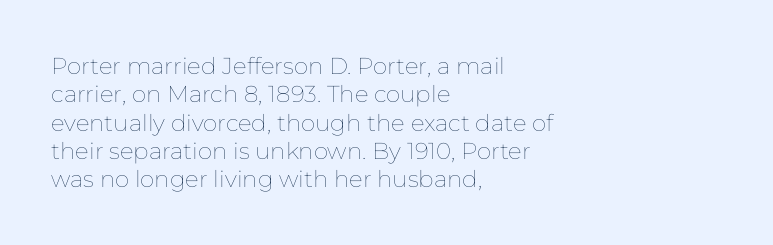
Q: Is the text bold? A: No.
Q: Is the text italic (slanted)? A: No, it is upright.
Q: Is the text underlined? A: No.
Q: How is the paragraph aligned? A: Left-aligned.
Q: Is the spacing between letters normal or unusually wide? A: Normal.
